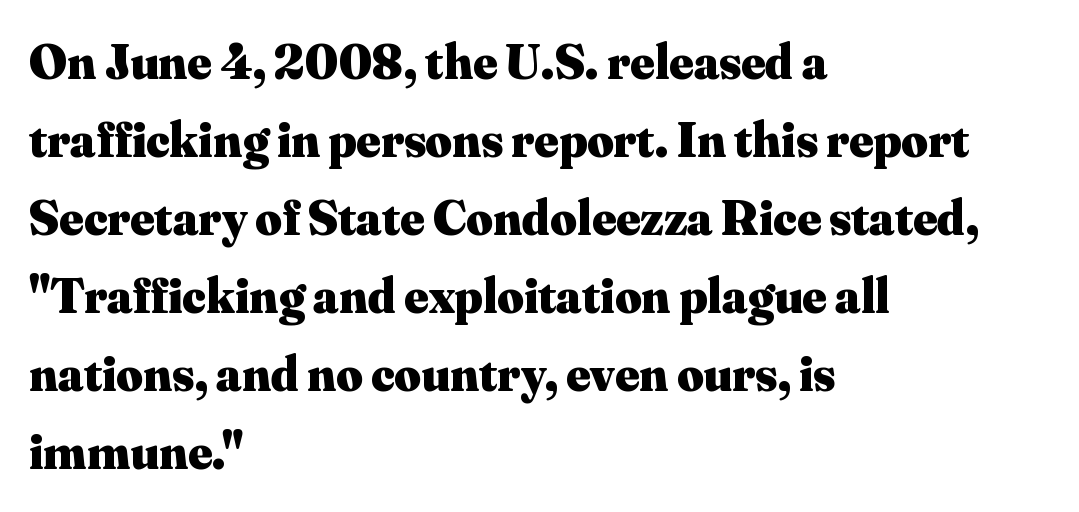
Q: Is the text bold? A: Yes.
Q: Is the text italic (slanted)? A: No, it is upright.
Q: Is the typeface a serif or a sans-serif typeface? A: Serif.
Q: Is the text underlined? A: No.
Q: How is the paragraph aligned? A: Left-aligned.
Q: Is the spacing between letters normal or unusually wide? A: Normal.
Q: Is the spacing between lines tight, normal or loose? A: Normal.
Q: Width (condensed, normal, or wide)? A: Normal.
Q: Stroke contrast? A: Medium.
Q: x-height? A: Small.
Q: Monospaced? A: No.
